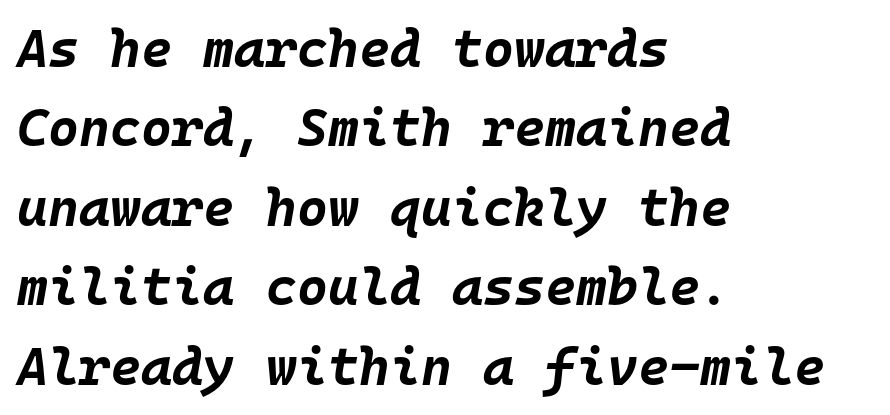
{"italic": "yes", "lean": "right", "slant_degrees": 10, "bold": "yes", "weight": "bold", "width": "normal", "stroke_contrast": "low", "x_height": "large", "monospaced": "yes", "underline": "no", "align": "left", "line_spacing": "normal", "line_spacing_ratio": 1.5, "letter_spacing": "normal", "letter_spacing_em": 0.0, "glyph_px": 53}
